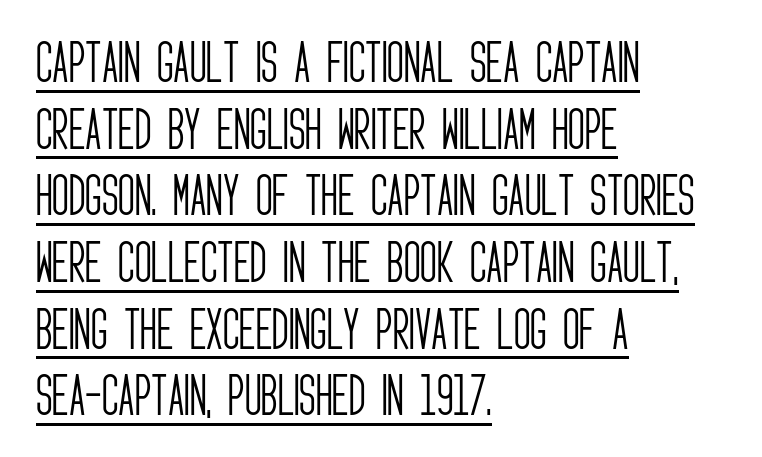
Q: Is the text bold? A: No.
Q: Is the text italic (slanted)? A: No, it is upright.
Q: Is the typeface a serif or a sans-serif typeface? A: Sans-serif.
Q: Is the text underlined? A: Yes.
Q: How is the paragraph aligned? A: Left-aligned.
Q: Is the spacing between letters normal or unusually wide? A: Normal.
Q: Is the spacing between lines tight, normal or loose? A: Normal.
Q: Width (condensed, normal, or wide)? A: Condensed.
Q: Stroke contrast? A: Low.
Q: x-height? A: Large.
Q: Monospaced? A: No.
